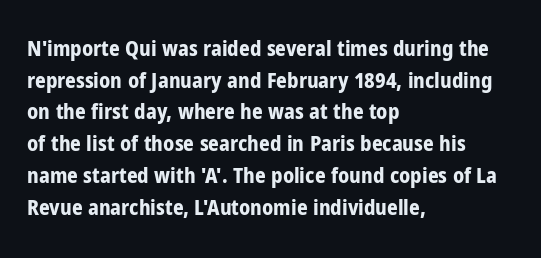
This is roman type, the default non-slanted kind. Observe the ordinary spacing: letters are neighbours, not strangers. The space between consecutive lines is moderate. Leftover space on each line is placed entirely after the last word. The string is rendered with underlining switched off. What weight is shown? A full bold with thick strokes.
